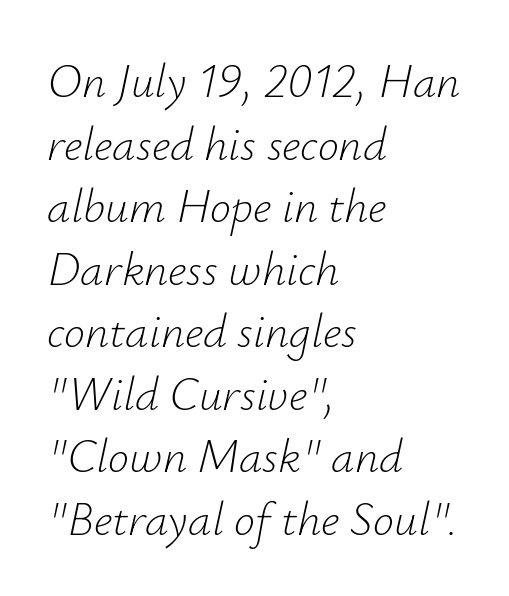
Notice how the stems are inclined rather than vertical — that's the hallmark of italics. No extra tracking has been applied to these lines. These lines sit exactly where default settings would place them. The face used here is proportionally spaced, like ordinary book or web type.
